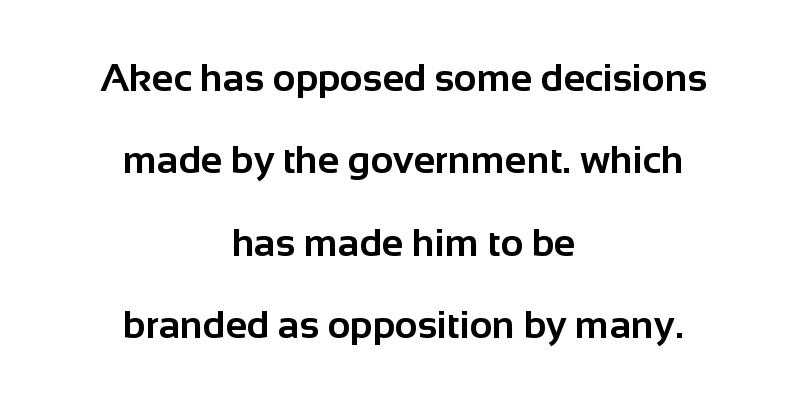
{"serif": "no", "italic": "no", "bold": "yes", "weight": "bold", "width": "normal", "stroke_contrast": "low", "x_height": "medium", "monospaced": "no", "underline": "no", "align": "center", "line_spacing": "loose", "line_spacing_ratio": 2.11, "letter_spacing": "normal", "letter_spacing_em": 0.0, "glyph_px": 39}
